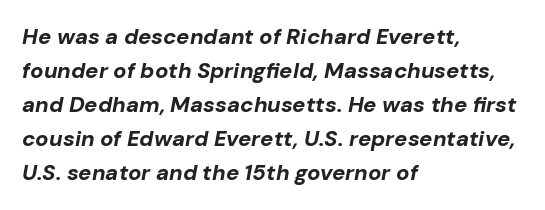
{"italic": "yes", "lean": "right", "slant_degrees": 10, "bold": "yes", "underline": "no", "align": "left", "line_spacing": "normal", "line_spacing_ratio": 1.55, "letter_spacing": "normal", "letter_spacing_em": 0.0, "glyph_px": 22}
